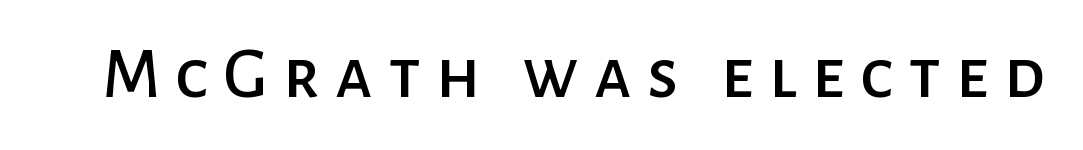
Q: Is the text italic (slanted)? A: No, it is upright.
Q: Is the typeface a serif or a sans-serif typeface? A: Sans-serif.
Q: Is the text underlined? A: No.
Q: Is the spacing between letters normal or unusually wide? A: Unusually wide.
Q: Width (condensed, normal, or wide)? A: Normal.
Q: Stroke contrast? A: Low.
Q: x-height? A: Medium.
Q: Monospaced? A: No.
